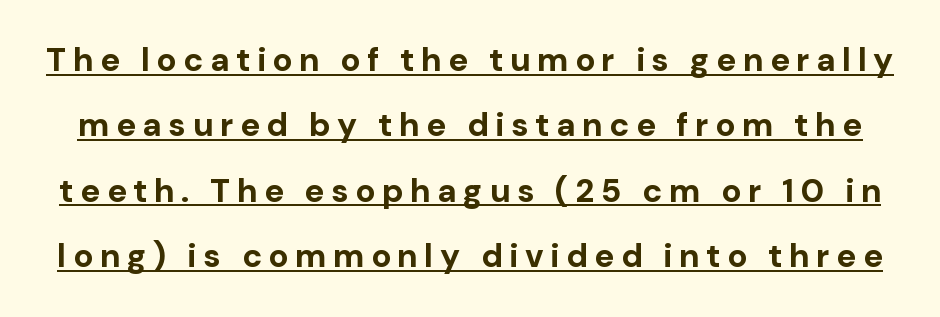
{"serif": "no", "italic": "no", "bold": "yes", "weight": "bold", "width": "normal", "stroke_contrast": "low", "x_height": "medium", "monospaced": "no", "underline": "yes", "line_spacing": "loose", "line_spacing_ratio": 1.98, "letter_spacing": "wide", "letter_spacing_em": 0.2, "glyph_px": 33}
